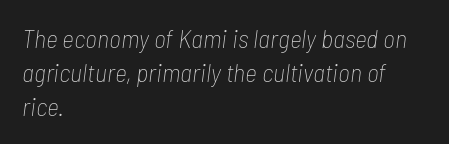
The image shows 26 px text type, italic (leaning right); set left-aligned, normal line spacing (1.3x), normal letter spacing, not underlined.
